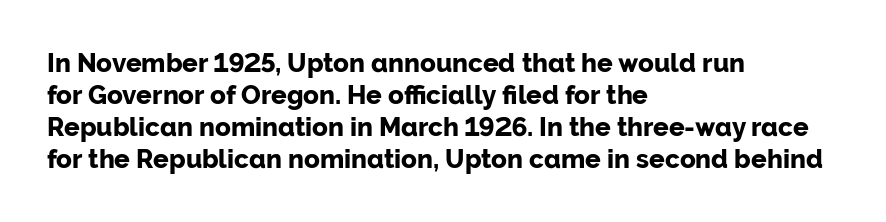
{"italic": "no", "bold": "yes", "underline": "no", "align": "left", "line_spacing_ratio": 1.23, "letter_spacing": "normal", "letter_spacing_em": 0.0, "glyph_px": 26}
